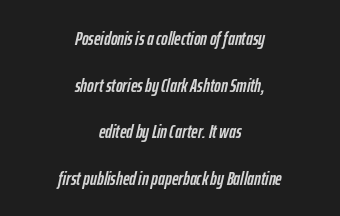
{"italic": "yes", "lean": "right", "slant_degrees": 12, "underline": "no", "align": "center", "line_spacing": "loose", "line_spacing_ratio": 2.33, "letter_spacing": "normal", "letter_spacing_em": 0.0, "glyph_px": 20}
